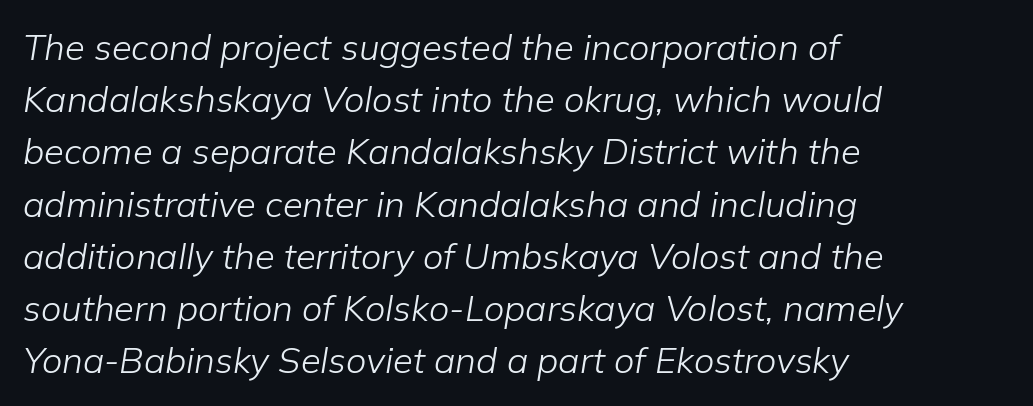
The image shows 36 px light type, italic (leaning right); set left-aligned, normal line spacing (1.45x), normal letter spacing, not underlined; low stroke contrast and a medium x-height.
